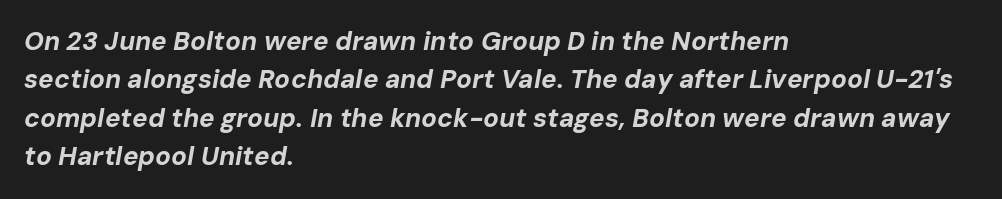
{"italic": "yes", "lean": "right", "slant_degrees": 10, "bold": "yes", "underline": "no", "align": "left", "line_spacing": "normal", "line_spacing_ratio": 1.48, "letter_spacing": "normal", "letter_spacing_em": 0.0, "glyph_px": 26}
